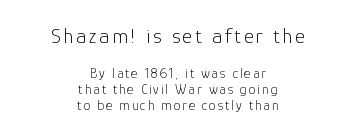
{"italic": "no", "bold": "no", "underline": "no", "align": "center", "line_spacing": "tight", "line_spacing_ratio": 1.15, "larger_block": "first", "size_ratio": 1.5, "glyph_px": 21}
